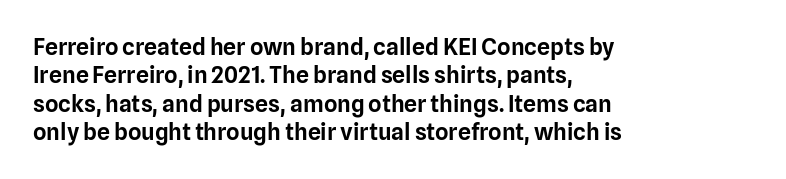
{"italic": "no", "underline": "no", "align": "left", "line_spacing_ratio": 1.23, "letter_spacing": "normal", "letter_spacing_em": 0.0, "glyph_px": 23}
